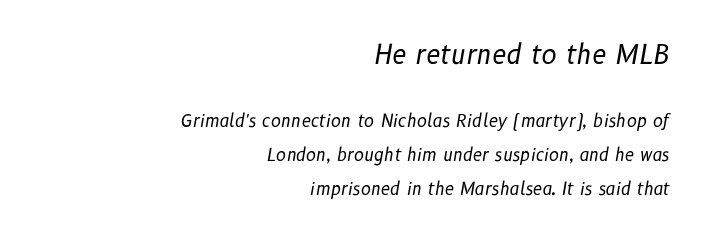
{"italic": "yes", "lean": "right", "slant_degrees": 10, "bold": "no", "underline": "no", "align": "right", "line_spacing": "loose", "line_spacing_ratio": 1.98, "letter_spacing": "normal", "letter_spacing_em": 0.0, "larger_block": "first", "size_ratio": 1.53, "glyph_px": 26}
